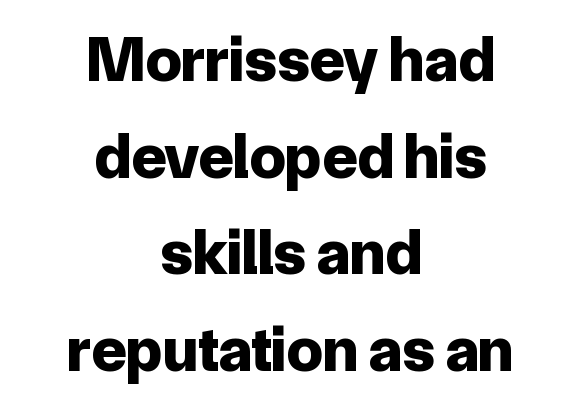
A normal amount of white space separates one row of letters from the next. The text was rendered using a sans face with plain stroke endings. Think of a printed novel: that variable character pitch is what you see here. The space beneath each line is pristine and unruled.
